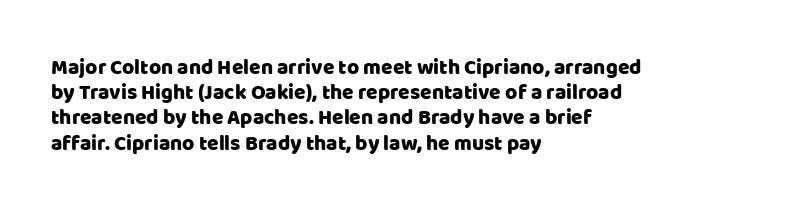
Q: Is the text italic (slanted)? A: No, it is upright.
Q: Is the text underlined? A: No.
Q: How is the paragraph aligned? A: Left-aligned.
Q: Is the spacing between letters normal or unusually wide? A: Normal.
